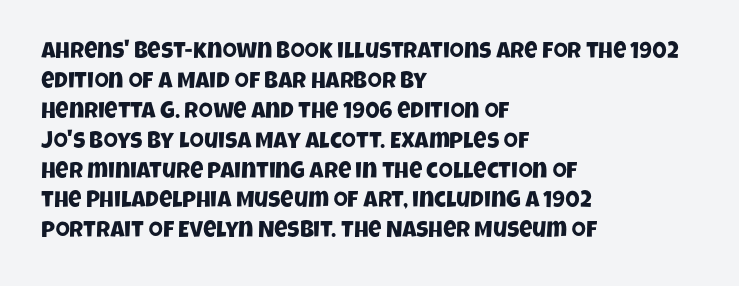
Underlining? Definitely not there. The passage is arranged the way most books set body copy — flush left. The tracking reads as untouched default to a designer's eye. Regarding leading, the lines here are spaced in the standard way.
